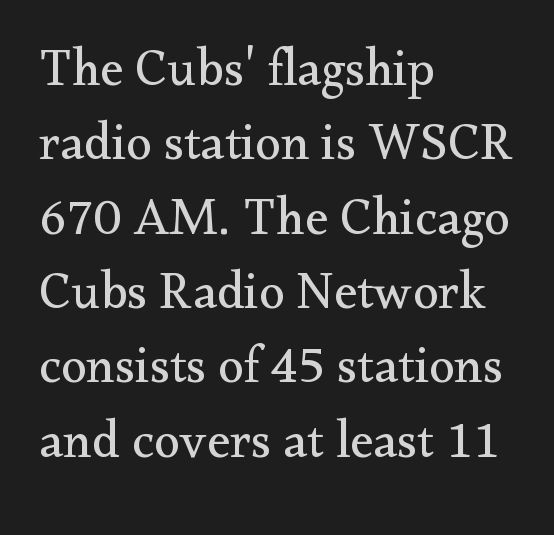
A typesetter would call this leading conventional body-copy spacing. Type without underlining. Counters stay open thanks to moderate or lighter strokes. Is this a fixed-width face? No — the glyphs have proportional, varying widths.
